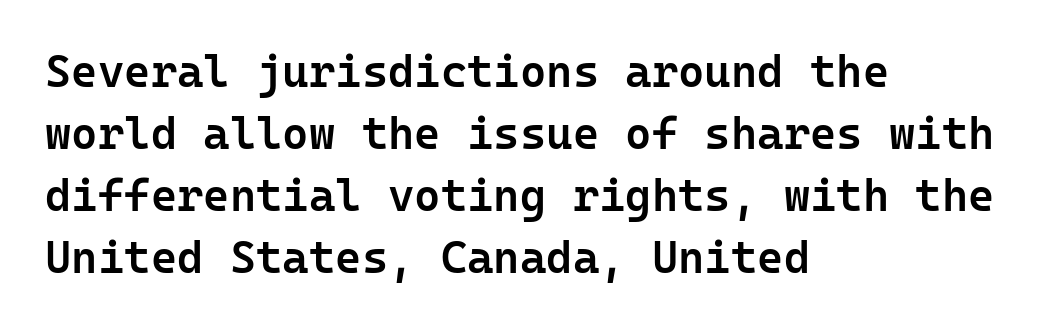
{"serif": "no", "italic": "no", "bold": "semi", "weight": "semibold", "width": "normal", "stroke_contrast": "low", "x_height": "medium", "monospaced": "yes", "underline": "no", "align": "left", "line_spacing": "normal", "line_spacing_ratio": 1.38, "letter_spacing": "normal", "letter_spacing_em": 0.0, "glyph_px": 45}
